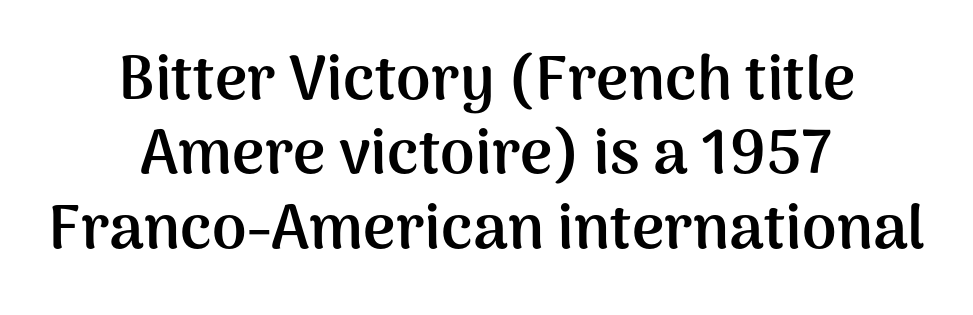
{"serif": "no", "italic": "no", "bold": "yes", "weight": "semibold", "width": "normal", "stroke_contrast": "medium", "x_height": "medium", "monospaced": "no", "underline": "no", "align": "center", "line_spacing_ratio": 1.2, "letter_spacing": "normal", "letter_spacing_em": 0.0, "glyph_px": 62}
